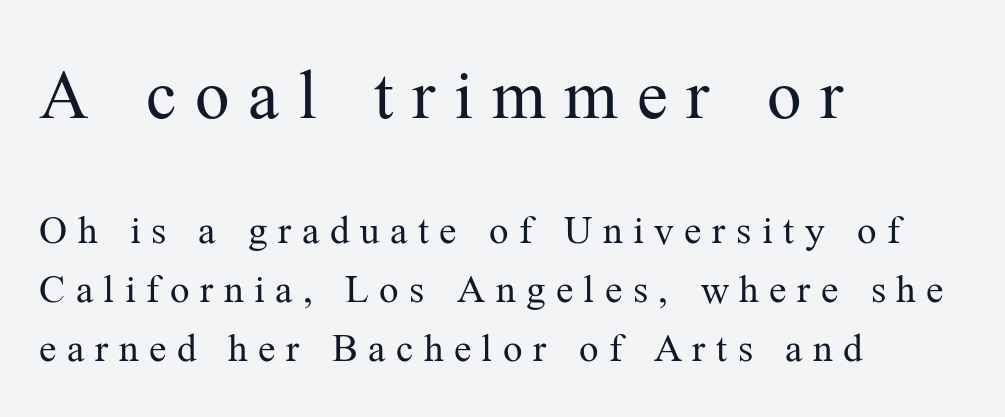
Q: Is the text bold? A: No.
Q: Is the text italic (slanted)? A: No, it is upright.
Q: Is the typeface a serif or a sans-serif typeface? A: Serif.
Q: Is the text underlined? A: No.
Q: How is the paragraph aligned? A: Left-aligned.
Q: Is the spacing between letters normal or unusually wide? A: Unusually wide.
Q: Is the spacing between lines tight, normal or loose? A: Normal.
Q: Which block of text is set in a larger size, the first (top) or the second (bottom)? A: The first (top) one.
Q: Width (condensed, normal, or wide)? A: Normal.
Q: Stroke contrast? A: Medium.
Q: x-height? A: Medium.
Q: Monospaced? A: No.
